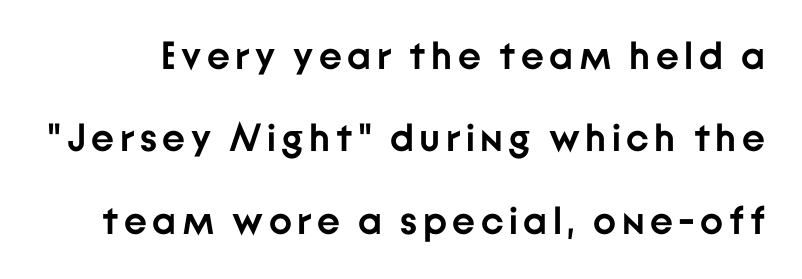
Q: Is the text bold? A: Yes.
Q: Is the text italic (slanted)? A: No, it is upright.
Q: Is the typeface a serif or a sans-serif typeface? A: Sans-serif.
Q: Is the text underlined? A: No.
Q: Is the spacing between lines tight, normal or loose? A: Loose.
Q: Width (condensed, normal, or wide)? A: Normal.
Q: Stroke contrast? A: Low.
Q: x-height? A: Medium.
Q: Monospaced? A: No.
